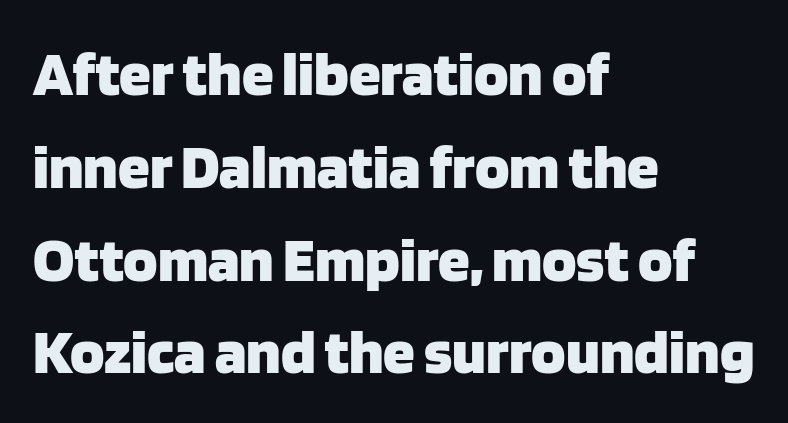
Q: Is the text bold? A: Yes.
Q: Is the text italic (slanted)? A: No, it is upright.
Q: Is the typeface a serif or a sans-serif typeface? A: Sans-serif.
Q: Is the text underlined? A: No.
Q: How is the paragraph aligned? A: Left-aligned.
Q: Is the spacing between letters normal or unusually wide? A: Normal.
Q: Is the spacing between lines tight, normal or loose? A: Normal.
Q: Width (condensed, normal, or wide)? A: Normal.
Q: Stroke contrast? A: Low.
Q: x-height? A: Large.
Q: Monospaced? A: No.
